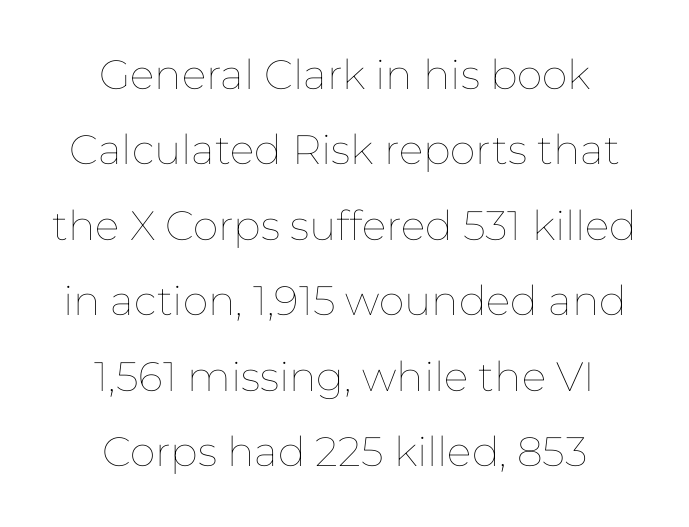
The image shows 41 px thin type, upright; set centered, line spacing 1.84x, normal letter spacing, not underlined; low stroke contrast and a medium x-height.
